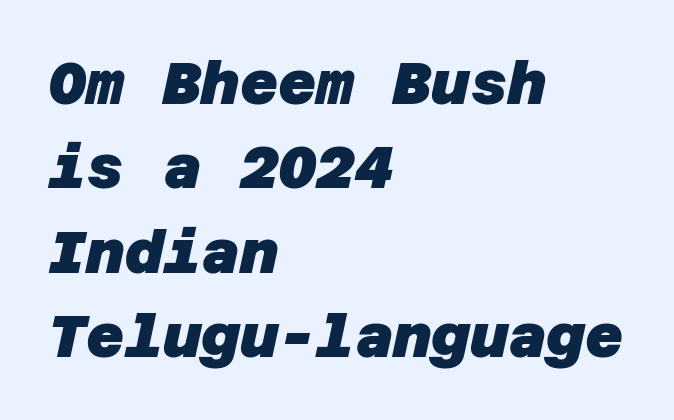
Q: Is the text bold? A: Yes.
Q: Is the typeface a serif or a sans-serif typeface? A: Sans-serif.
Q: Is the text underlined? A: No.
Q: How is the paragraph aligned? A: Left-aligned.
Q: Is the spacing between letters normal or unusually wide? A: Normal.
Q: Is the spacing between lines tight, normal or loose? A: Normal.
Q: Width (condensed, normal, or wide)? A: Normal.
Q: Stroke contrast? A: Low.
Q: x-height? A: Large.
